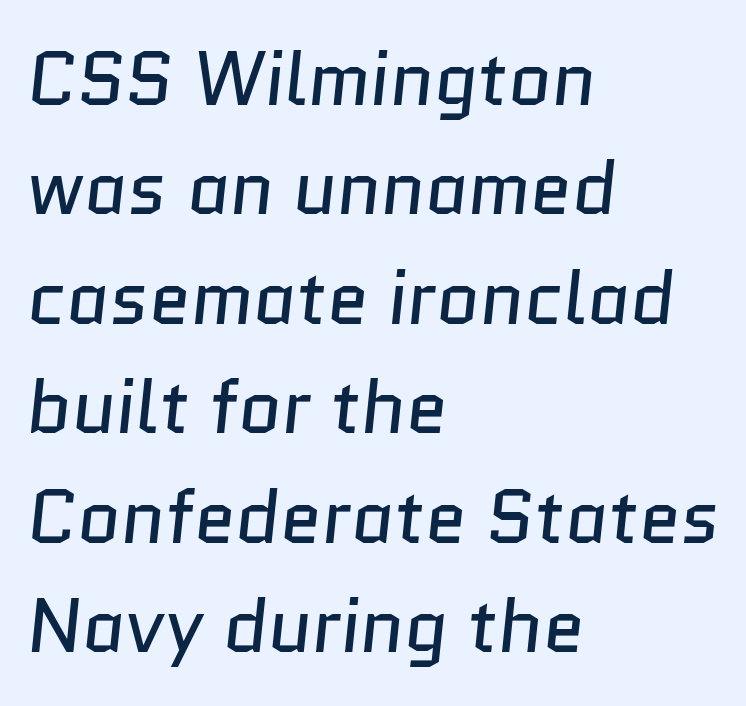
{"serif": "no", "bold": "no", "weight": "regular", "width": "normal", "stroke_contrast": "low", "x_height": "medium", "monospaced": "no", "underline": "no", "align": "left", "line_spacing": "normal", "line_spacing_ratio": 1.46, "letter_spacing": "normal", "letter_spacing_em": 0.0, "glyph_px": 75}
